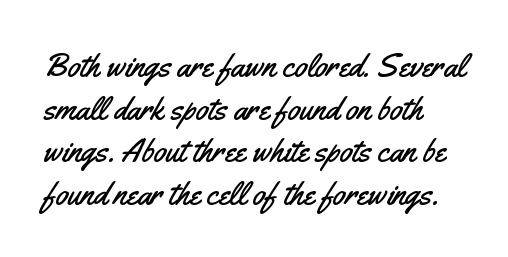
The image shows 33 px condensed sans-serif type; set left-aligned, normal line spacing (1.29x), normal letter spacing, not underlined; medium stroke contrast and a small x-height.
